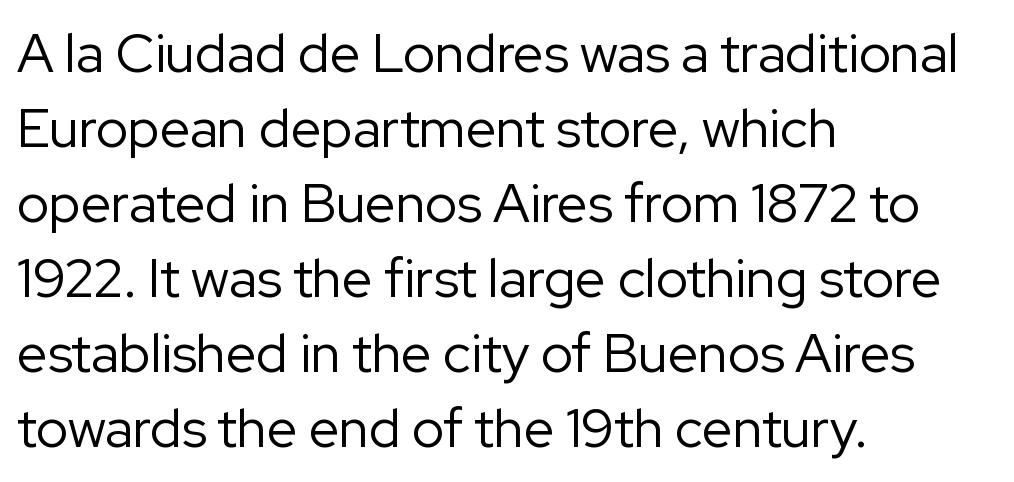
No letter is thick-stroked: the sample isn't bold. Vertically, the passage feels balanced, rows spaced as you'd expect. Type without underlining. This is sans-serif lettering, the kind often seen on screens and signage. Default kerning and tracking; the words read as compact shapes. The typography opts for an upright posture over an oblique one.
